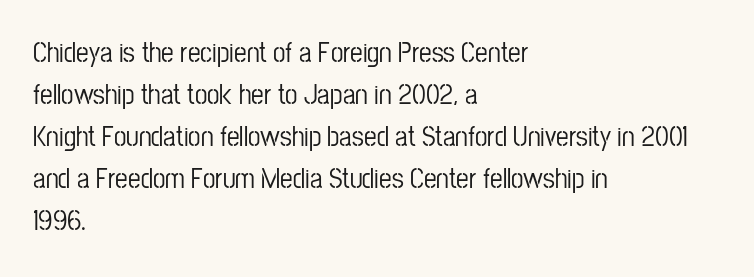
{"serif": "no", "italic": "no", "width": "condensed", "stroke_contrast": "low", "x_height": "medium", "monospaced": "no", "underline": "no", "align": "left", "line_spacing": "normal", "line_spacing_ratio": 1.5, "letter_spacing": "normal", "letter_spacing_em": 0.0, "glyph_px": 28}
